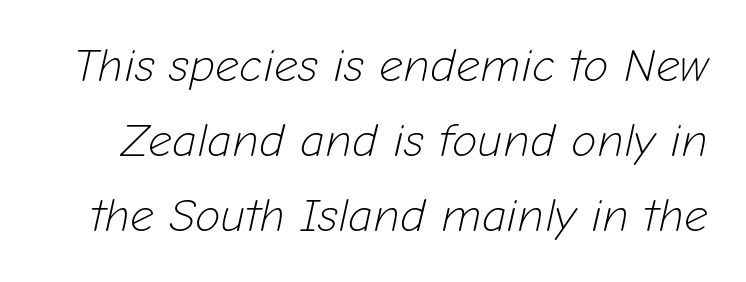
{"italic": "yes", "lean": "right", "slant_degrees": 12, "bold": "no", "weight": "light", "width": "normal", "stroke_contrast": "low", "x_height": "medium", "monospaced": "no", "underline": "no", "line_spacing": "normal", "line_spacing_ratio": 1.6, "letter_spacing": "normal", "letter_spacing_em": 0.0, "glyph_px": 47}
